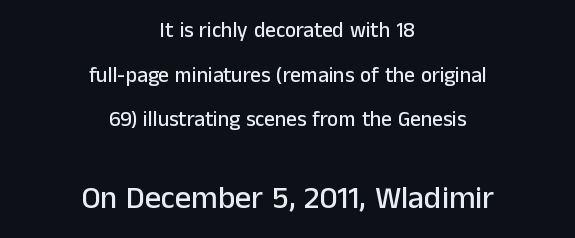
The image shows 32 px sans-serif type, upright; set centered, loose line spacing (2.13x), normal letter spacing, not underlined; the second (bottom) block is 1.52x larger; low stroke contrast and a medium x-height.
